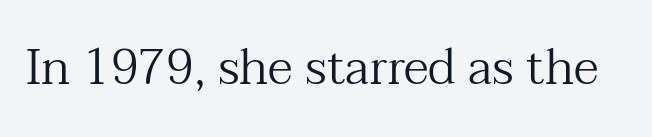
The image shows 49 px regular-weight serif type, upright; set normal letter spacing, not underlined; medium stroke contrast and a medium x-height.
